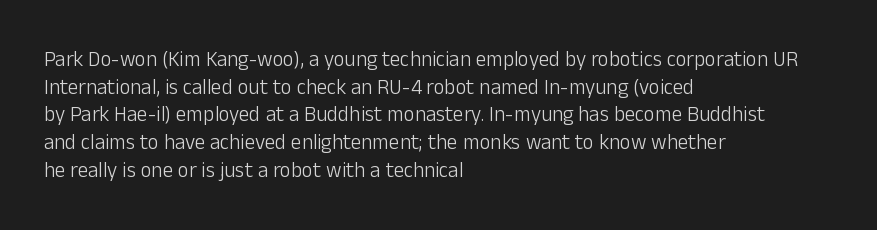
The image shows 21 px text type, upright; set left-aligned, normal line spacing (1.32x), normal letter spacing, not underlined.
